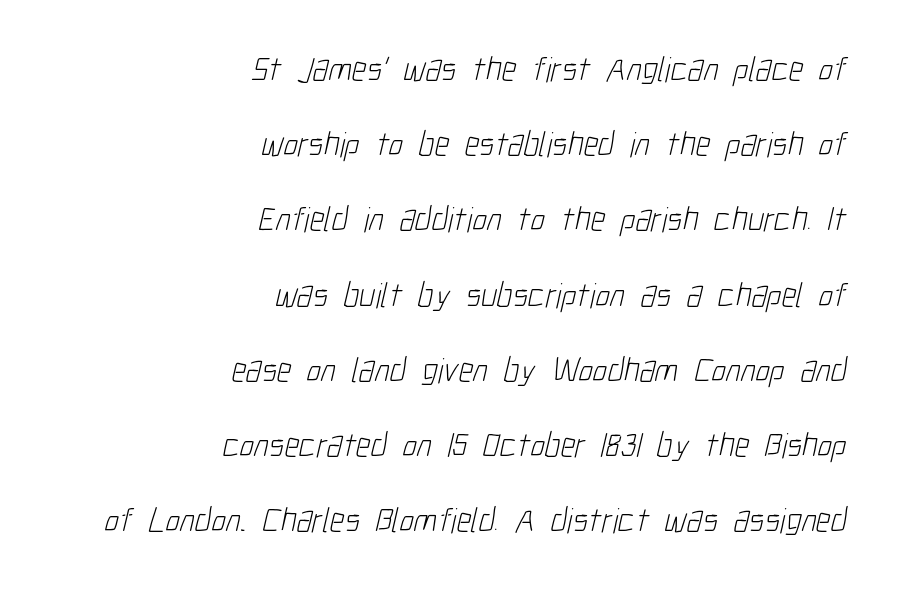
The image shows 35 px light, condensed sans-serif type; set right-aligned, loose line spacing (2.15x), normal letter spacing, not underlined; low stroke contrast and a medium x-height.
